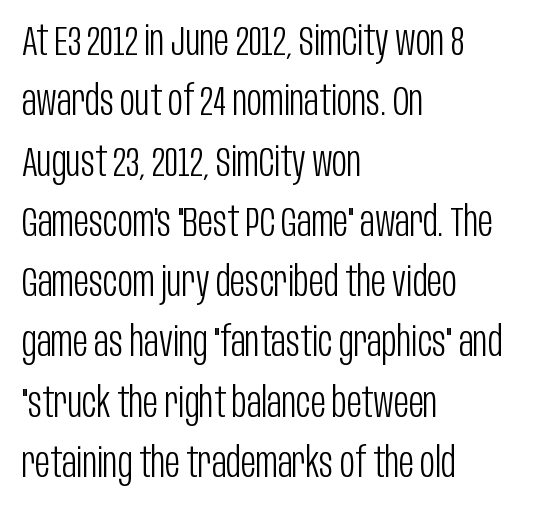
You can tell it's not italic because the verticals are truly vertical. Heft: none added — not bold. Has an underline been added? It has not. Students, note that the glyphs here touch the page at normal intervals.
